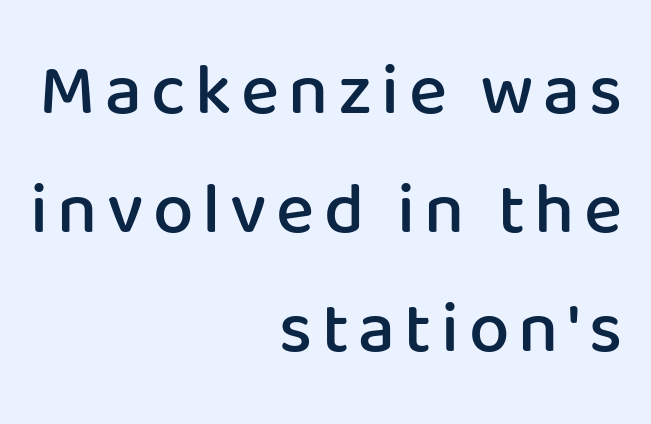
The image shows 72 px semibold sans-serif type, upright; set right-aligned, normal line spacing (1.65x), not underlined; low stroke contrast and a medium x-height.
